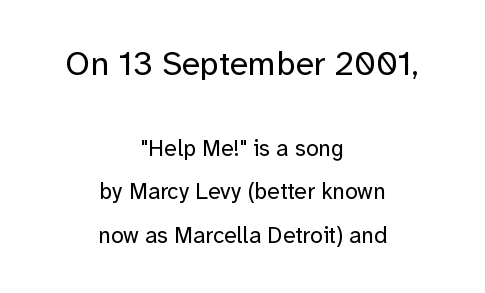
Q: Is the text bold? A: No.
Q: Is the text italic (slanted)? A: No, it is upright.
Q: Is the typeface a serif or a sans-serif typeface? A: Sans-serif.
Q: Is the text underlined? A: No.
Q: How is the paragraph aligned? A: Centered.
Q: Is the spacing between letters normal or unusually wide? A: Normal.
Q: Is the spacing between lines tight, normal or loose? A: Loose.
Q: Which block of text is set in a larger size, the first (top) or the second (bottom)? A: The first (top) one.
Q: Width (condensed, normal, or wide)? A: Normal.
Q: Stroke contrast? A: Low.
Q: x-height? A: Medium.
Q: Monospaced? A: No.
